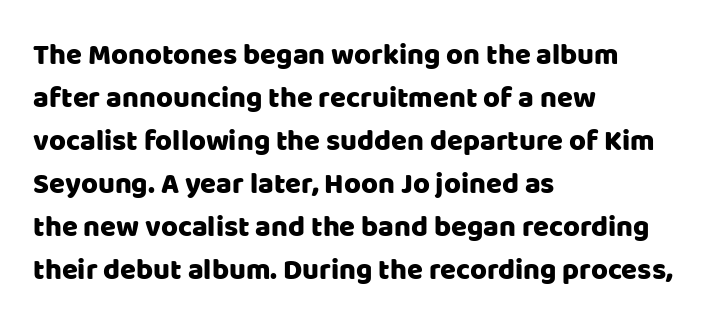
{"serif": "no", "italic": "no", "width": "normal", "stroke_contrast": "low", "x_height": "large", "monospaced": "no", "underline": "no", "align": "left", "line_spacing": "normal", "line_spacing_ratio": 1.48, "letter_spacing": "normal", "letter_spacing_em": 0.0, "glyph_px": 29}
